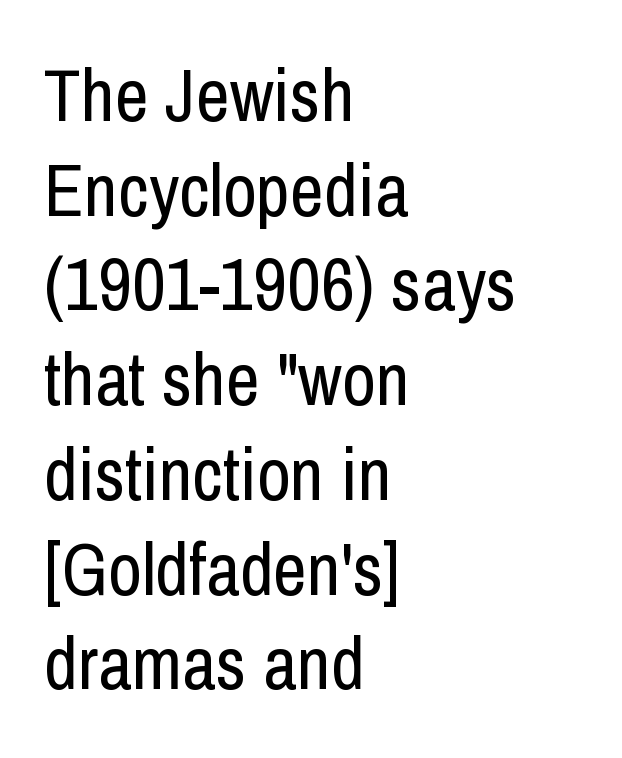
Letterform terminals end flat and unadorned throughout the passage. Spacing between characters is what you'd get straight out of the box. Varying glyph widths throughout — classic text-font behaviour. Line starts are locked; line ends wander. Style check: upright. The area under the type is left untouched.
